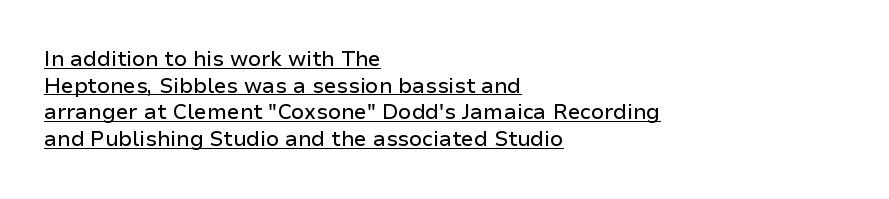
The image shows 21 px text type, upright; set left-aligned, normal line spacing (1.27x), normal letter spacing, underlined.
